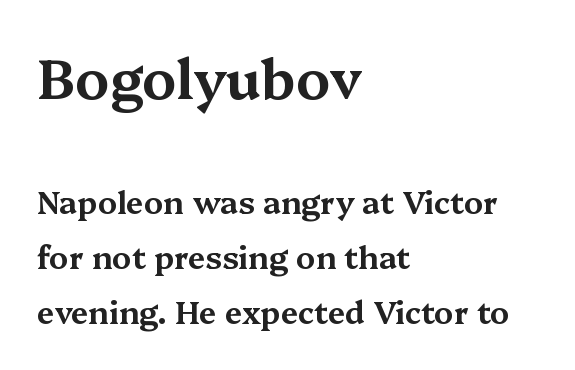
The image shows 55 px wide serif type, upright; set left-aligned, line spacing 1.78x, normal letter spacing, not underlined; the first (top) block is 1.77x larger; medium stroke contrast and a medium x-height.
